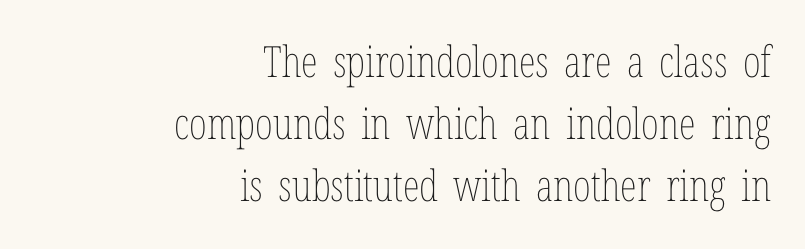
Q: Is the text bold? A: No.
Q: Is the text italic (slanted)? A: No, it is upright.
Q: Is the text underlined? A: No.
Q: How is the paragraph aligned? A: Right-aligned.
Q: Is the spacing between letters normal or unusually wide? A: Normal.
Q: Is the spacing between lines tight, normal or loose? A: Normal.
Q: Width (condensed, normal, or wide)? A: Condensed.
Q: Stroke contrast? A: Low.
Q: x-height? A: Medium.
Q: Monospaced? A: No.
